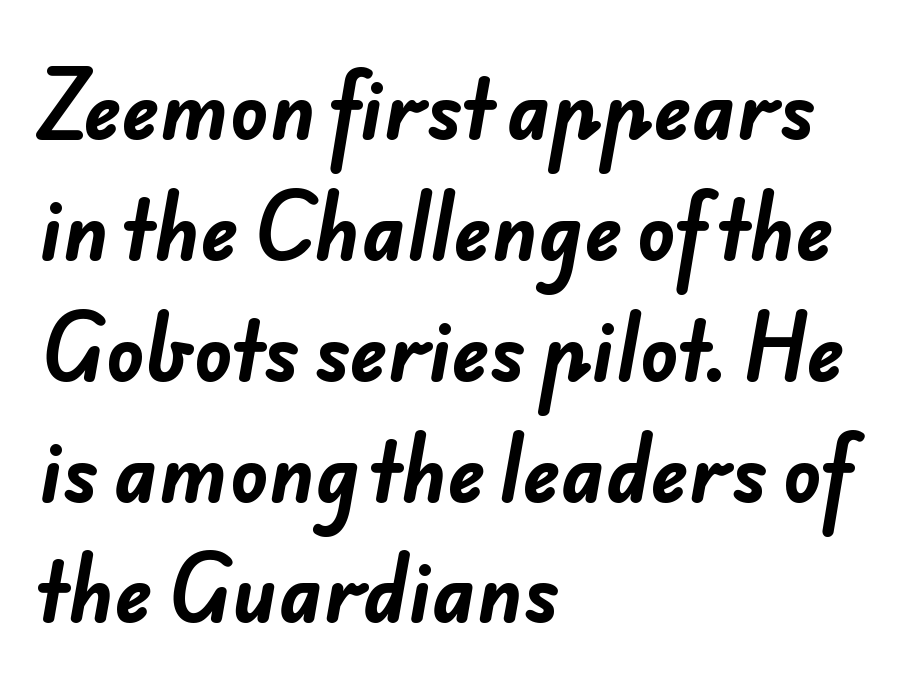
{"serif": "no", "bold": "yes", "weight": "bold", "width": "normal", "stroke_contrast": "low", "x_height": "small", "monospaced": "no", "underline": "no", "align": "left", "line_spacing": "normal", "line_spacing_ratio": 1.53, "letter_spacing": "normal", "letter_spacing_em": 0.0, "glyph_px": 79}
